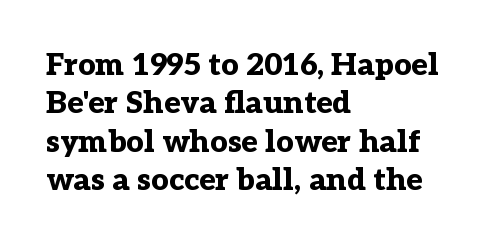
Q: Is the text bold? A: Yes.
Q: Is the text italic (slanted)? A: No, it is upright.
Q: Is the typeface a serif or a sans-serif typeface? A: Serif.
Q: Is the text underlined? A: No.
Q: How is the paragraph aligned? A: Left-aligned.
Q: Is the spacing between letters normal or unusually wide? A: Normal.
Q: Width (condensed, normal, or wide)? A: Normal.
Q: Stroke contrast? A: Low.
Q: x-height? A: Medium.
Q: Monospaced? A: No.
